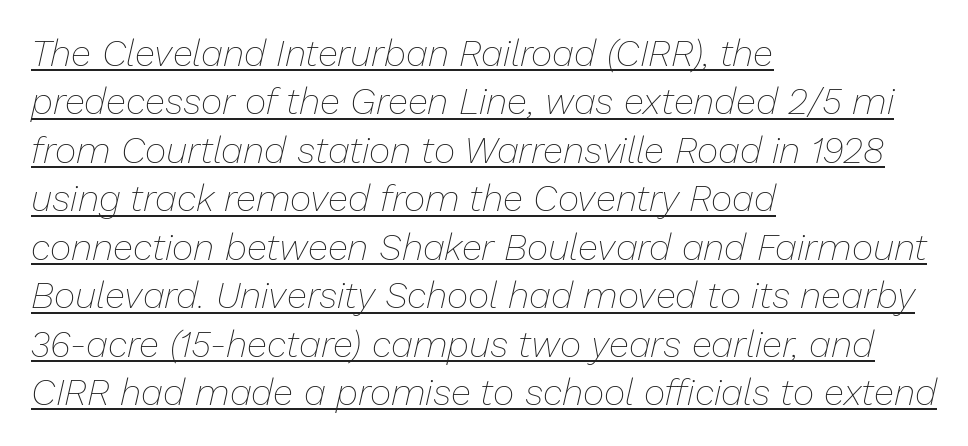
Weight: not bold — regular or lighter. The lettering is marked with a stroke running underneath it. These lines are rendered in a variable-pitch font. Spacing between characters is what you'd get straight out of the box. Leftover space on each line is placed entirely after the last word. Style check: oblique.
